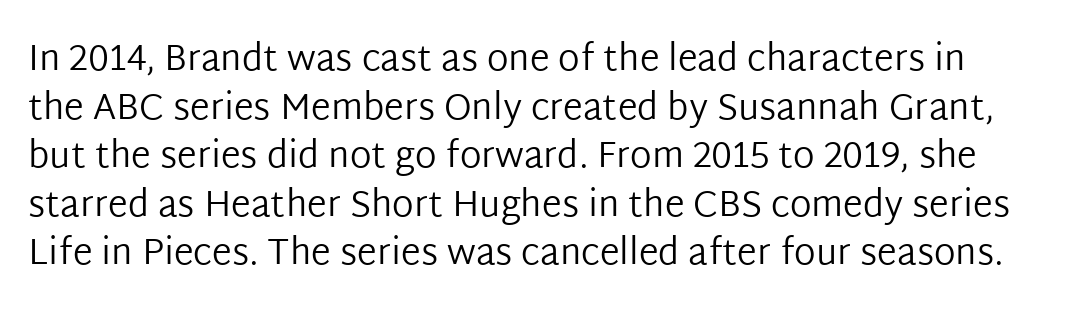
Q: Is the text bold? A: No.
Q: Is the text italic (slanted)? A: No, it is upright.
Q: Is the typeface a serif or a sans-serif typeface? A: Sans-serif.
Q: Is the text underlined? A: No.
Q: Is the spacing between letters normal or unusually wide? A: Normal.
Q: Is the spacing between lines tight, normal or loose? A: Normal.
Q: Width (condensed, normal, or wide)? A: Normal.
Q: Stroke contrast? A: Low.
Q: x-height? A: Medium.
Q: Monospaced? A: No.
